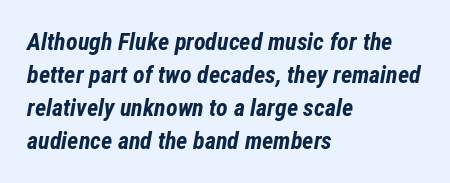
Letters rest on an invisible, unmarked baseline. The lettering tilts uniformly, giving the passage an italic look. Stroke thickness is high; the sample reads as a true bold. One-word summary of the alignment: left. Regarding leading, the lines here are spaced in the standard way.
